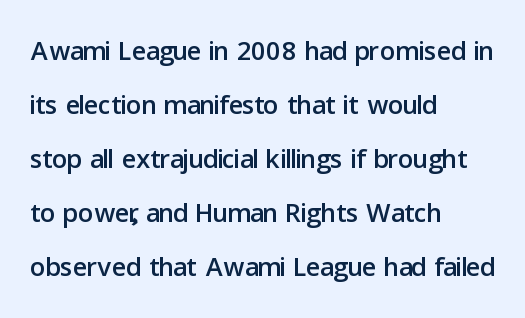
{"serif": "no", "italic": "no", "width": "normal", "stroke_contrast": "low", "x_height": "medium", "monospaced": "no", "underline": "no", "align": "left", "line_spacing": "normal", "line_spacing_ratio": 1.42, "letter_spacing": "normal", "letter_spacing_em": 0.0, "glyph_px": 38}
